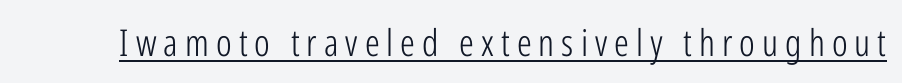
Every word sits above its own underline. Posture: upright roman. No feet cap the strokes, marking this as sans-serif type. The passage shown is typed in a proportional face where columns would drift.
